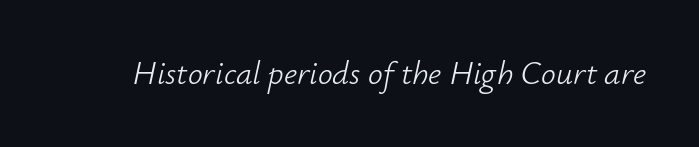
{"italic": "yes", "lean": "right", "slant_degrees": 12, "bold": "no", "weight": "light", "width": "normal", "stroke_contrast": "low", "x_height": "small", "monospaced": "no", "underline": "no", "letter_spacing": "normal", "letter_spacing_em": 0.0, "glyph_px": 33}
